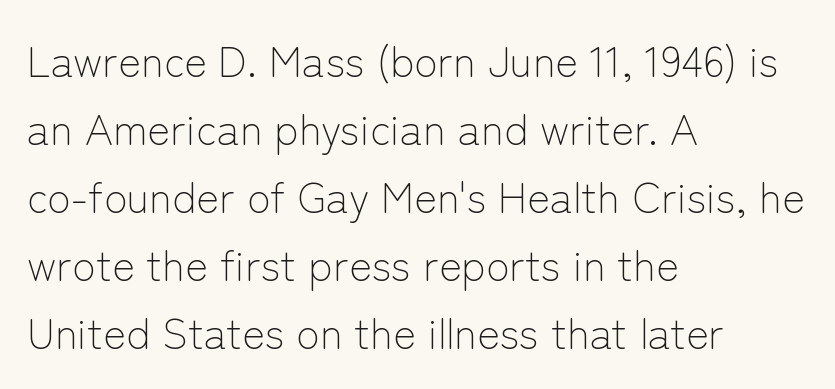
Evenly set lines give the paragraph a standard silhouette. Stroke thickness stays within the range of a standard reading face or lighter. Letters rest on an invisible, unmarked baseline. Unlike a traditional serif, this face leaves its strokes unadorned.
